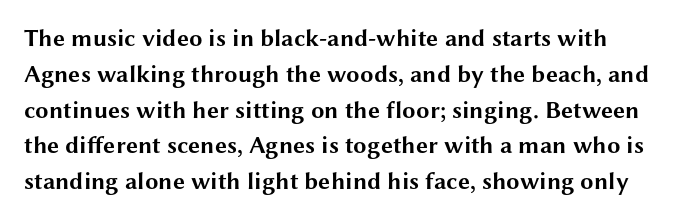
The image shows 24 px bold type, upright; set normal line spacing (1.49x), normal letter spacing, not underlined.
